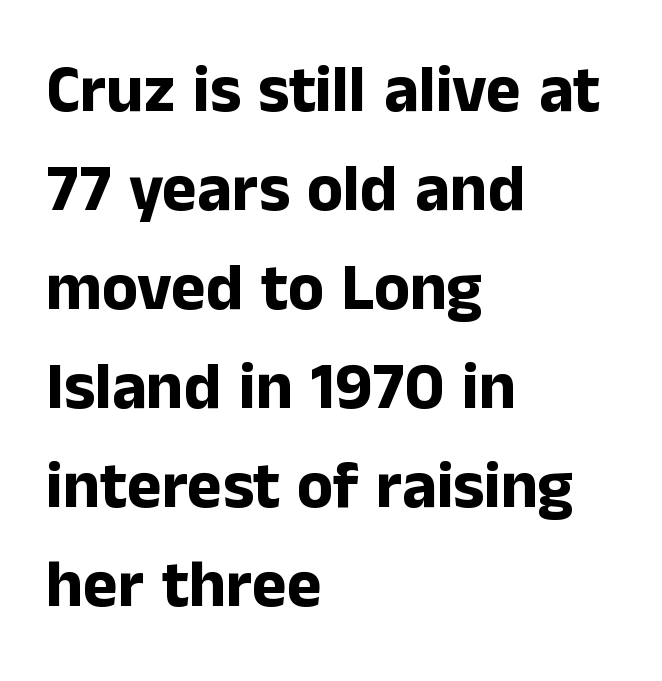
{"serif": "no", "italic": "no", "bold": "yes", "weight": "bold", "width": "normal", "stroke_contrast": "low", "x_height": "medium", "monospaced": "no", "underline": "no", "align": "left", "line_spacing": "normal", "line_spacing_ratio": 1.5, "letter_spacing": "normal", "letter_spacing_em": 0.0, "glyph_px": 66}
